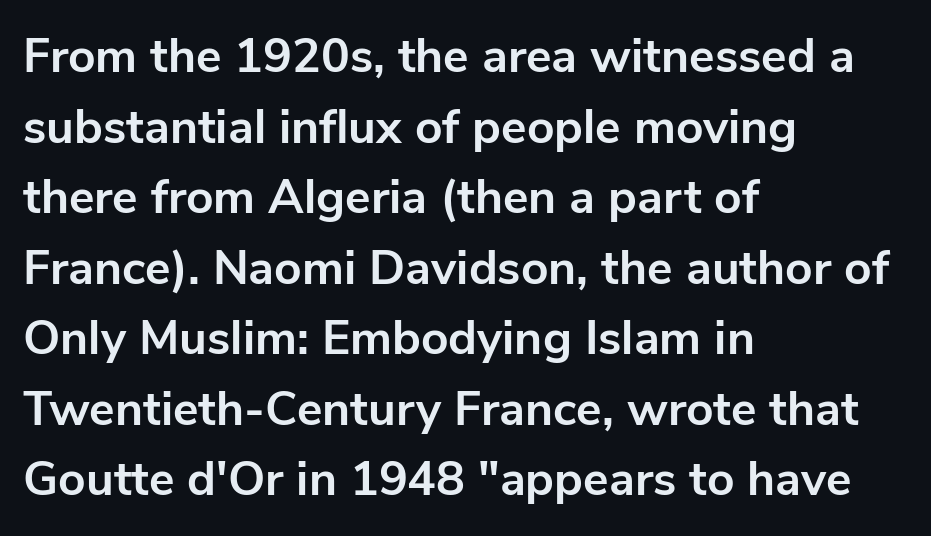
Q: Is the text bold? A: Yes.
Q: Is the text italic (slanted)? A: No, it is upright.
Q: Is the typeface a serif or a sans-serif typeface? A: Sans-serif.
Q: Is the text underlined? A: No.
Q: How is the paragraph aligned? A: Left-aligned.
Q: Is the spacing between letters normal or unusually wide? A: Normal.
Q: Is the spacing between lines tight, normal or loose? A: Normal.
Q: Width (condensed, normal, or wide)? A: Normal.
Q: Stroke contrast? A: Low.
Q: x-height? A: Medium.
Q: Monospaced? A: No.
